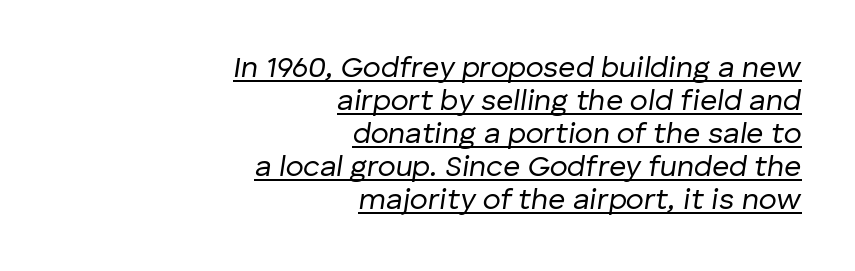
Q: Is the text bold? A: No.
Q: Is the text italic (slanted)? A: Yes, it leans right by about 8 degrees.
Q: Is the text underlined? A: Yes.
Q: How is the paragraph aligned? A: Right-aligned.
Q: Is the spacing between letters normal or unusually wide? A: Normal.
Q: Is the spacing between lines tight, normal or loose? A: Tight.
Q: Width (condensed, normal, or wide)? A: Normal.
Q: Stroke contrast? A: Low.
Q: x-height? A: Medium.
Q: Monospaced? A: No.
